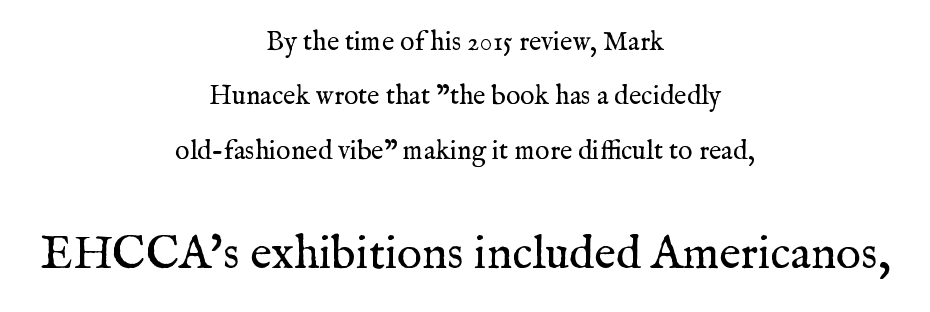
Q: Is the text bold? A: No.
Q: Is the text italic (slanted)? A: No, it is upright.
Q: Is the typeface a serif or a sans-serif typeface? A: Serif.
Q: Is the text underlined? A: No.
Q: How is the paragraph aligned? A: Centered.
Q: Is the spacing between letters normal or unusually wide? A: Normal.
Q: Is the spacing between lines tight, normal or loose? A: Loose.
Q: Which block of text is set in a larger size, the first (top) or the second (bottom)? A: The second (bottom) one.
Q: Width (condensed, normal, or wide)? A: Normal.
Q: Stroke contrast? A: Medium.
Q: x-height? A: Medium.
Q: Monospaced? A: No.
